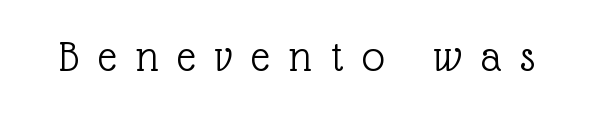
Q: Is the text bold? A: No.
Q: Is the text italic (slanted)? A: No, it is upright.
Q: Is the typeface a serif or a sans-serif typeface? A: Serif.
Q: Is the text underlined? A: No.
Q: Is the spacing between letters normal or unusually wide? A: Unusually wide.
Q: Width (condensed, normal, or wide)? A: Normal.
Q: x-height? A: Medium.
Q: Monospaced? A: No.
